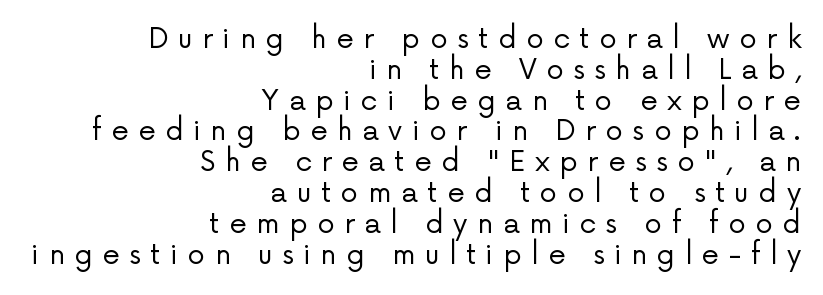
The image shows 28 px regular-weight sans-serif type, upright; set right-aligned, tight line spacing (1.1x), unusually wide letter spacing (+0.34 em), not underlined; low stroke contrast and a medium x-height.
